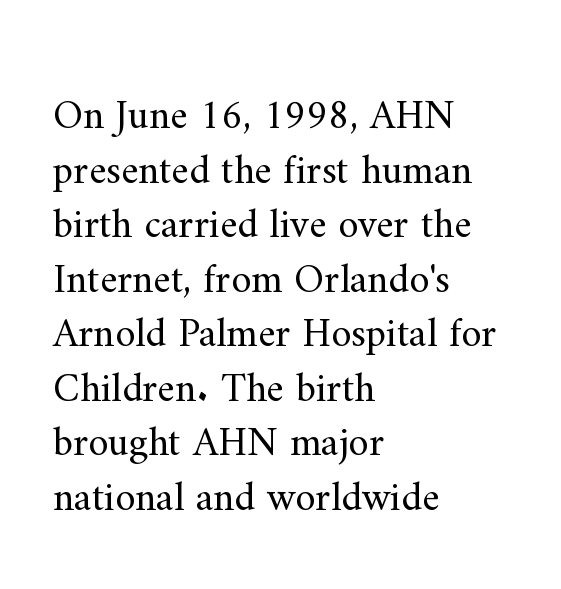
The image shows 41 px regular-weight serif type, upright; set left-aligned, normal line spacing (1.33x), normal letter spacing, not underlined; medium stroke contrast and a small x-height.
